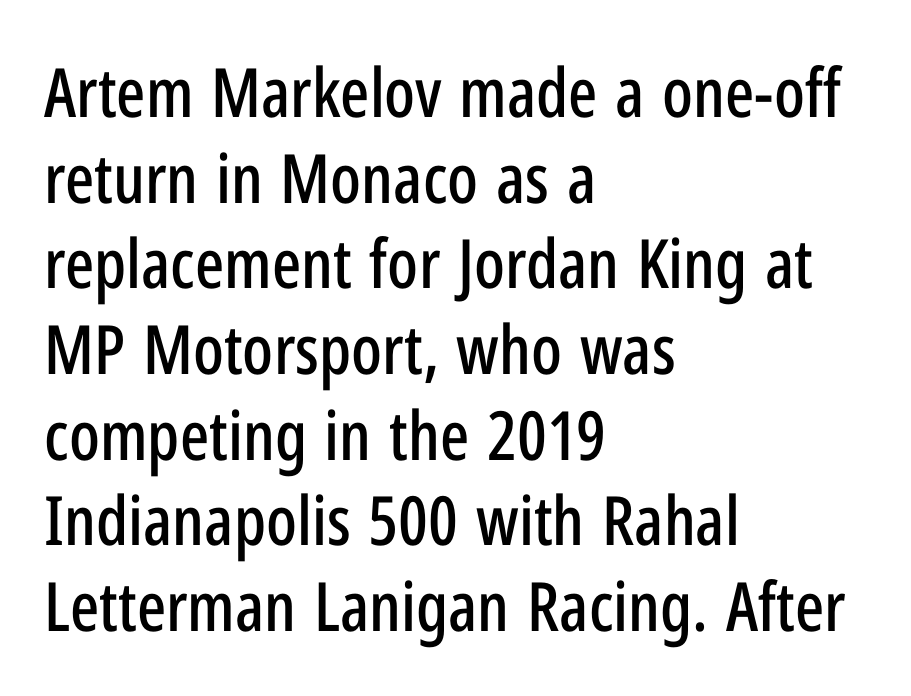
This sample uses an upright cut, with every glyph sitting square on the baseline. Leading: standard. The words here are not underlined. Note the varied advance widths — an 'i' is clearly narrower than an 'm'. Is this a sans? Yes — the strokes have no serifs.
